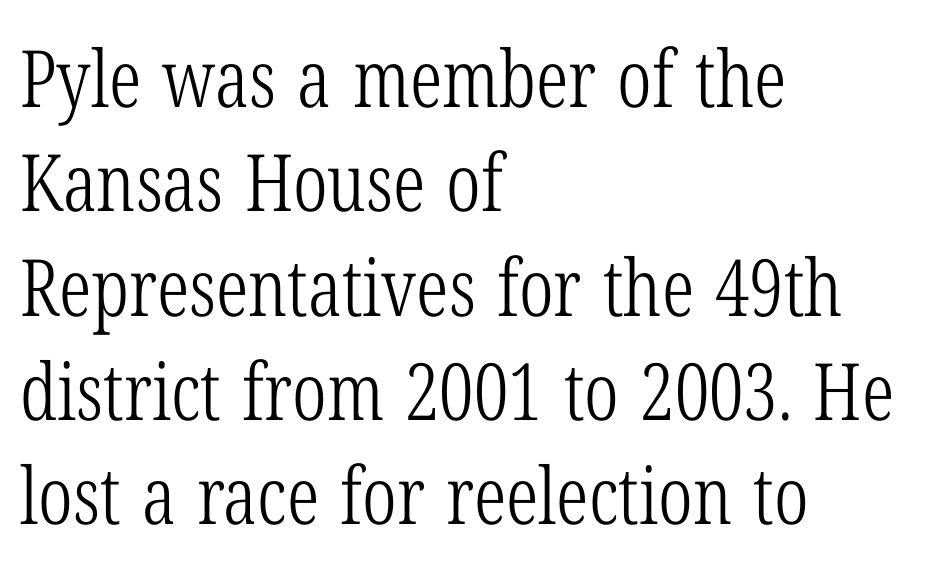
Characters remain perfectly vertical along every line. The rows are spaced the way most documents space them. Underline: absent. This sample uses a serif face. Short and long lines alike share a common starting point at left. On a weight scale, this lands at 450 or below.
